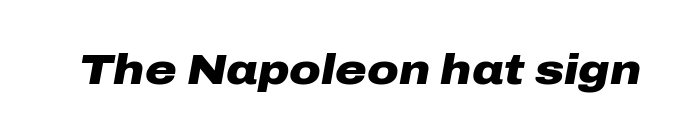
The image shows 43 px heavy, wide type, italic (leaning right); set normal letter spacing, not underlined; low stroke contrast and a medium x-height.
